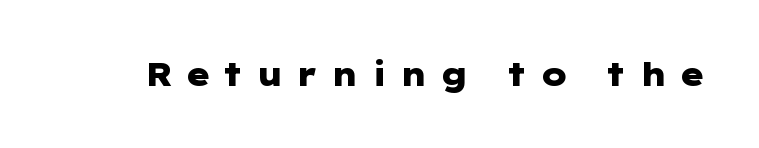
{"serif": "no", "italic": "no", "bold": "yes", "weight": "heavy", "width": "wide", "stroke_contrast": "low", "x_height": "medium", "underline": "no", "letter_spacing": "wide", "letter_spacing_em": 0.36, "glyph_px": 32}
